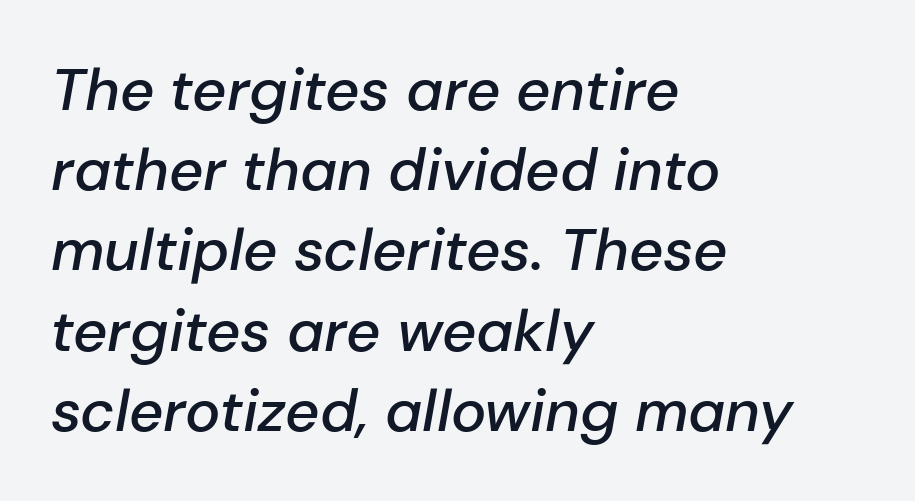
The image shows 59 px semibold type, italic (leaning right); set left-aligned, normal line spacing (1.36x), normal letter spacing, not underlined; low stroke contrast and a medium x-height.
